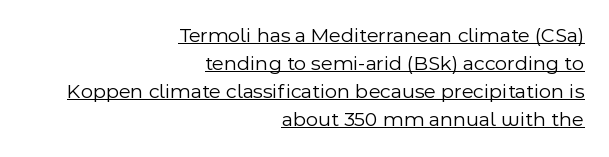
{"italic": "no", "bold": "no", "underline": "yes", "align": "right", "line_spacing": "normal", "line_spacing_ratio": 1.34, "letter_spacing": "normal", "letter_spacing_em": 0.0, "glyph_px": 21}
